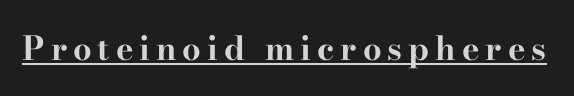
What weight is shown? A full bold with thick strokes. Underlined type. Do the characters align in a grid? No, the font is proportional. Observe the serifs anchoring each vertical stroke in this sample. Upright lettering throughout.
